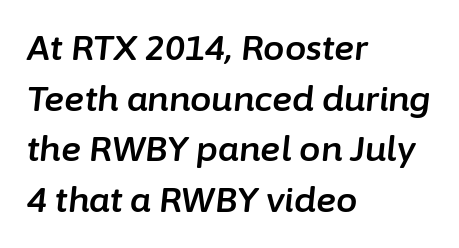
It's the slanting kind of type. A normal amount of white space separates one row of letters from the next. This sample has the flowing, uneven cadence of proportional lettering. Glyph-to-glyph distance matches everyday printed text.
